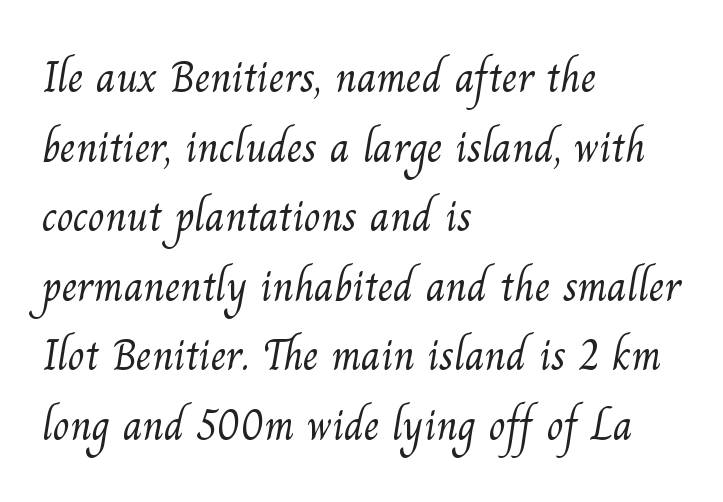
Q: Is the text bold? A: No.
Q: Is the typeface a serif or a sans-serif typeface? A: Serif.
Q: Is the text underlined? A: No.
Q: How is the paragraph aligned? A: Left-aligned.
Q: Is the spacing between letters normal or unusually wide? A: Normal.
Q: Is the spacing between lines tight, normal or loose? A: Normal.
Q: Width (condensed, normal, or wide)? A: Normal.
Q: Stroke contrast? A: Medium.
Q: x-height? A: Small.
Q: Monospaced? A: No.
